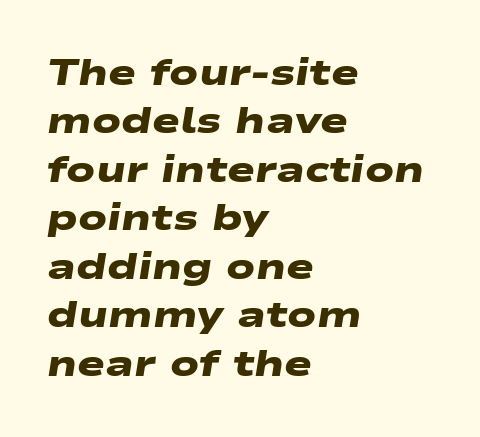
Interline gaps are of average width in this sample. The paragraph has a hard left edge and a soft right edge. In terms of letterform style, serifs are entirely absent. Lines of text with bare space underneath.
